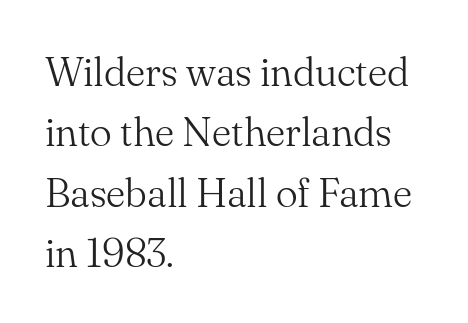
{"serif": "yes", "italic": "no", "bold": "no", "weight": "light", "width": "normal", "stroke_contrast": "medium", "x_height": "small", "monospaced": "no", "underline": "no", "align": "left", "line_spacing": "normal", "line_spacing_ratio": 1.47, "letter_spacing": "normal", "letter_spacing_em": 0.0, "glyph_px": 41}
